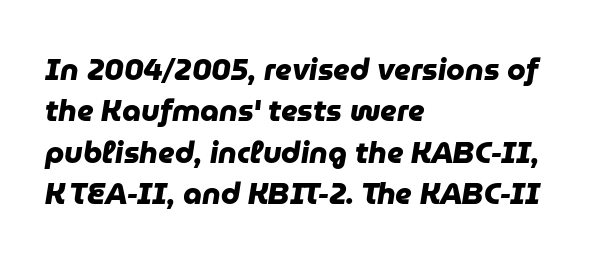
A normal amount of white space separates one row of letters from the next. Is the letter spacing exaggerated? No — it looks like the ordinary default. If you drew a ruler down the left edge, every line would touch it. Each letter keeps its own natural width here, so spacing adapts to shape. Descenders hang freely into open space. Students, this is bold: see how much ink each stroke carries.
